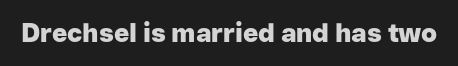
The image shows 26 px bold type, upright; set normal letter spacing, not underlined.
